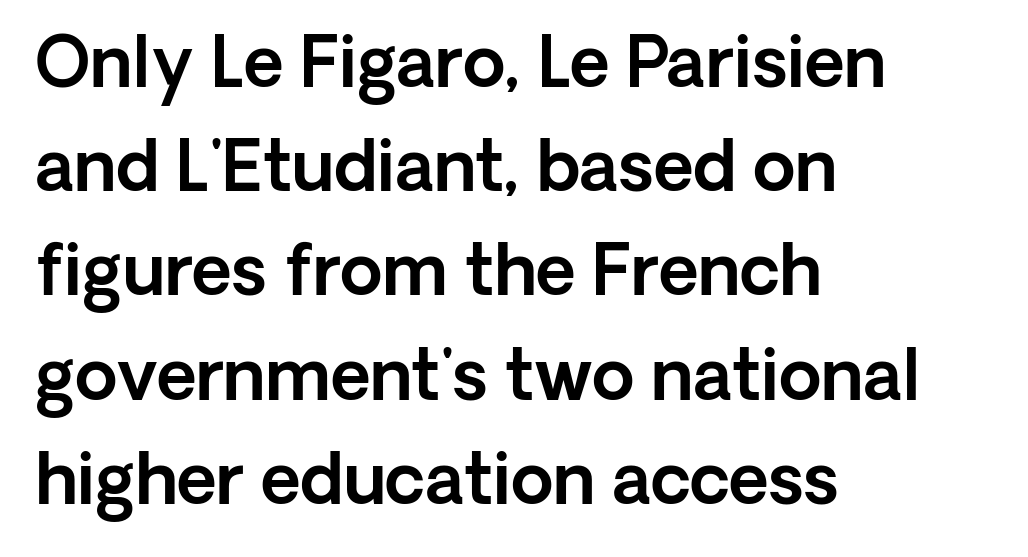
Q: Is the text italic (slanted)? A: No, it is upright.
Q: Is the typeface a serif or a sans-serif typeface? A: Sans-serif.
Q: Is the text underlined? A: No.
Q: How is the paragraph aligned? A: Left-aligned.
Q: Is the spacing between letters normal or unusually wide? A: Normal.
Q: Is the spacing between lines tight, normal or loose? A: Normal.
Q: Width (condensed, normal, or wide)? A: Normal.
Q: x-height? A: Medium.
Q: Monospaced? A: No.
